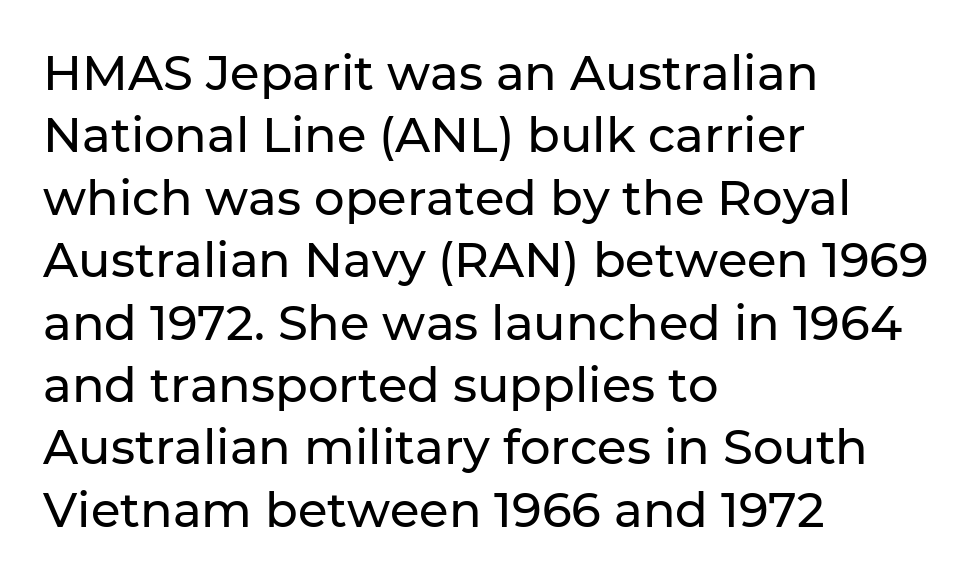
{"serif": "no", "italic": "no", "width": "normal", "stroke_contrast": "low", "x_height": "medium", "monospaced": "no", "underline": "no", "align": "left", "line_spacing": "normal", "line_spacing_ratio": 1.3, "letter_spacing": "normal", "letter_spacing_em": 0.0, "glyph_px": 48}
